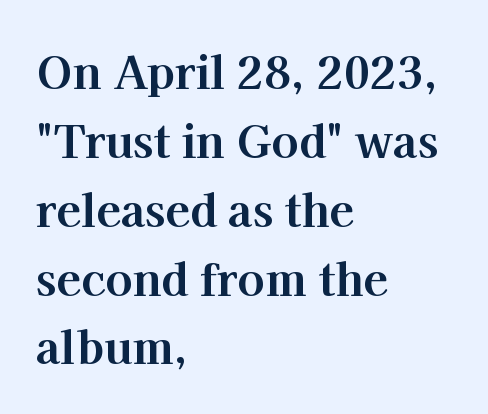
Q: Is the text bold? A: Yes.
Q: Is the text italic (slanted)? A: No, it is upright.
Q: Is the typeface a serif or a sans-serif typeface? A: Serif.
Q: Is the text underlined? A: No.
Q: How is the paragraph aligned? A: Left-aligned.
Q: Is the spacing between letters normal or unusually wide? A: Normal.
Q: Is the spacing between lines tight, normal or loose? A: Normal.
Q: Width (condensed, normal, or wide)? A: Normal.
Q: Stroke contrast? A: High.
Q: x-height? A: Medium.
Q: Monospaced? A: No.
